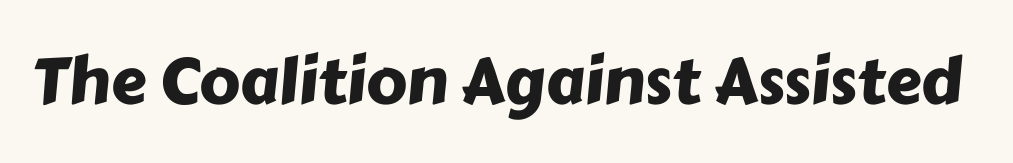
Do the characters align in a grid? No, the font is proportional. Words float on clear page, feet unadorned. The glyphs in this specimen are sans serif. Tracking here is standard; glyphs follow each other at the usual distance.
